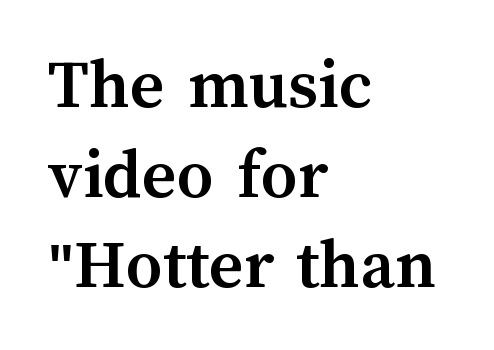
The image shows 73 px semibold type, upright; set left-aligned, line spacing 1.23x, normal letter spacing, not underlined; medium stroke contrast and a medium x-height.
